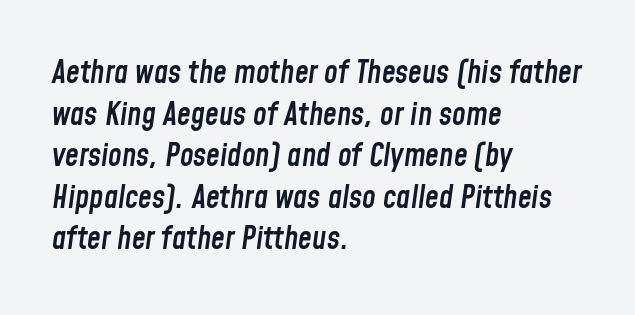
The image shows 31 px semibold, condensed type, italic (leaning right); set left-aligned, normal line spacing (1.34x), normal letter spacing, not underlined; low stroke contrast and a medium x-height.
